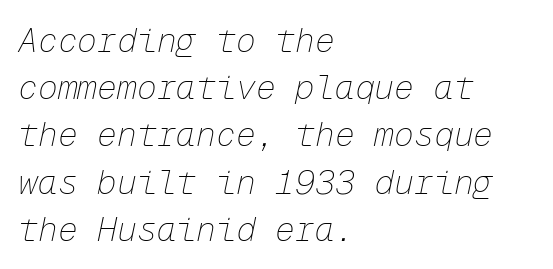
How are the letters spaced? Ordinarily, with no added tracking. No extra ink here — the face is not bold. When letters slant like this, we call the style italic. These lines stack with their left ends in a neat column. This sample has the even, mechanical cadence of fixed-width lettering.
